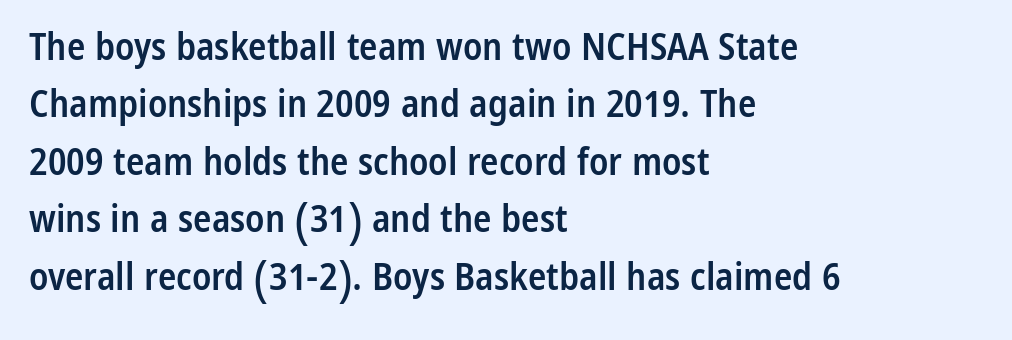
Q: Is the text bold? A: Semi-bold.
Q: Is the text italic (slanted)? A: No, it is upright.
Q: Is the typeface a serif or a sans-serif typeface? A: Sans-serif.
Q: Is the text underlined? A: No.
Q: How is the paragraph aligned? A: Left-aligned.
Q: Is the spacing between letters normal or unusually wide? A: Normal.
Q: Is the spacing between lines tight, normal or loose? A: Normal.
Q: Width (condensed, normal, or wide)? A: Condensed.
Q: Stroke contrast? A: Low.
Q: x-height? A: Medium.
Q: Monospaced? A: No.
